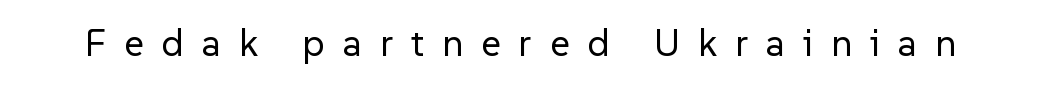
The image shows 38 px regular-weight sans-serif type, upright; set unusually wide letter spacing (+0.47 em), not underlined; low stroke contrast and a medium x-height.
